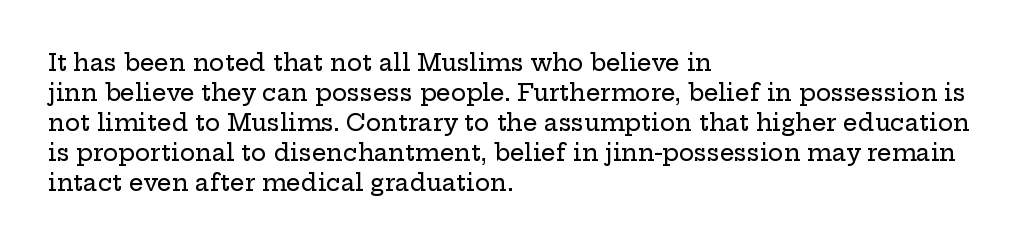
The rendering keeps characters at their native spacing. The string is rendered with underlining switched off. It's the straight-up-and-down kind of type. The paragraph has a hard left edge and a soft right edge. One glance says typical: line gaps are just what's usual.
